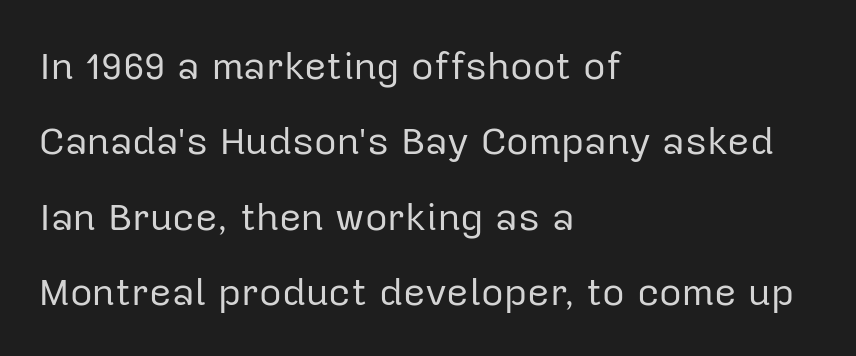
{"serif": "no", "italic": "no", "bold": "no", "weight": "regular", "width": "normal", "stroke_contrast": "low", "x_height": "medium", "monospaced": "no", "underline": "no", "align": "left", "line_spacing": "loose", "line_spacing_ratio": 1.93, "letter_spacing": "normal", "letter_spacing_em": 0.0, "glyph_px": 39}
